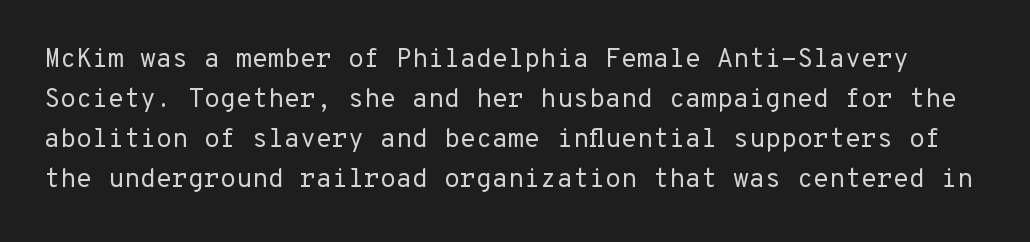
The image shows 26 px text type, upright; set normal line spacing (1.54x), normal letter spacing, not underlined.
